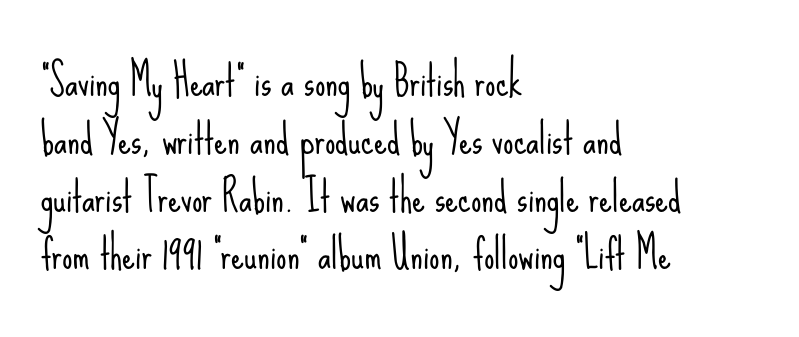
The image shows 41 px light, condensed sans-serif type, upright; set left-aligned, normal line spacing (1.41x), normal letter spacing, not underlined; low stroke contrast and a small x-height.
